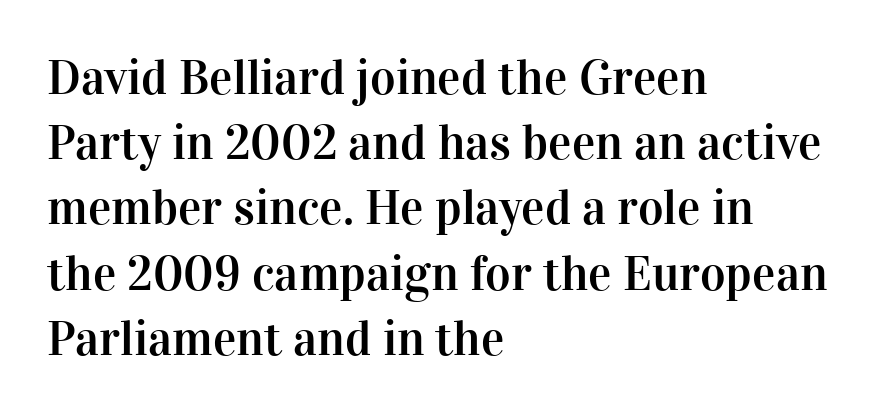
The image shows 49 px serif type, upright; set left-aligned, normal line spacing (1.33x), normal letter spacing, not underlined; high stroke contrast and a medium x-height.
